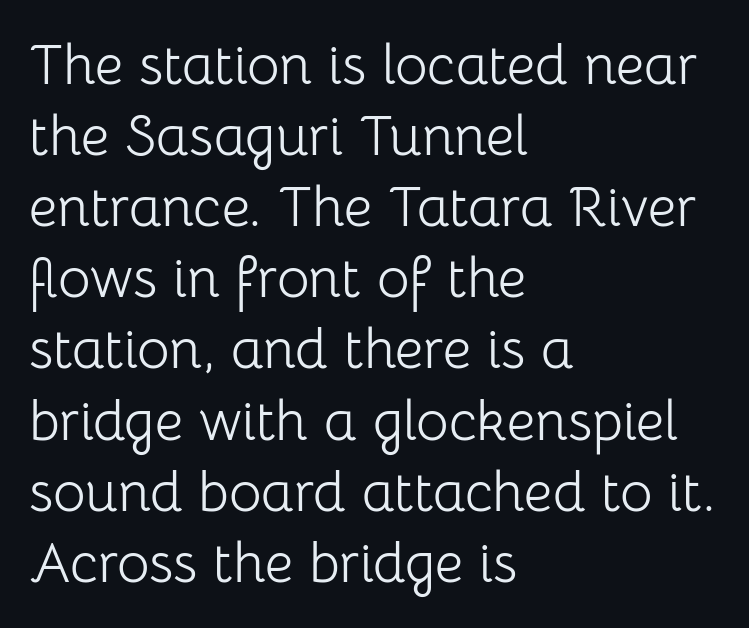
The image shows 56 px light sans-serif type, upright; set left-aligned, normal line spacing (1.27x), normal letter spacing, not underlined; low stroke contrast and a medium x-height.
